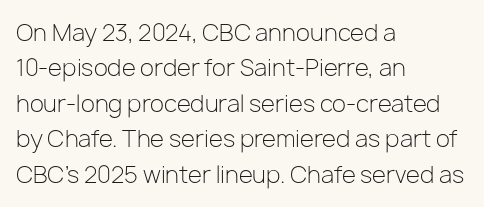
{"italic": "no", "bold": "no", "underline": "no", "align": "left", "line_spacing": "normal", "line_spacing_ratio": 1.54, "letter_spacing": "normal", "letter_spacing_em": 0.0, "glyph_px": 23}
